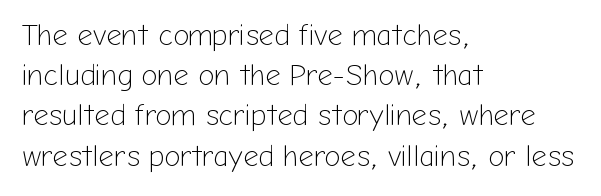
Q: Is the text bold? A: No.
Q: Is the text italic (slanted)? A: No, it is upright.
Q: Is the typeface a serif or a sans-serif typeface? A: Sans-serif.
Q: Is the text underlined? A: No.
Q: How is the paragraph aligned? A: Left-aligned.
Q: Is the spacing between letters normal or unusually wide? A: Normal.
Q: Is the spacing between lines tight, normal or loose? A: Normal.
Q: Width (condensed, normal, or wide)? A: Normal.
Q: Stroke contrast? A: Low.
Q: x-height? A: Medium.
Q: Monospaced? A: No.
